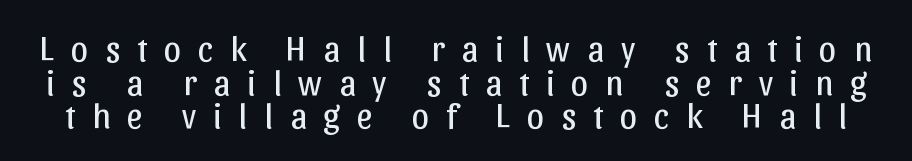
Q: Is the text bold? A: No.
Q: Is the text italic (slanted)? A: No, it is upright.
Q: Is the typeface a serif or a sans-serif typeface? A: Sans-serif.
Q: Is the text underlined? A: No.
Q: Is the spacing between letters normal or unusually wide? A: Unusually wide.
Q: Is the spacing between lines tight, normal or loose? A: Tight.
Q: Width (condensed, normal, or wide)? A: Normal.
Q: Stroke contrast? A: Low.
Q: x-height? A: Medium.
Q: Monospaced? A: No.
